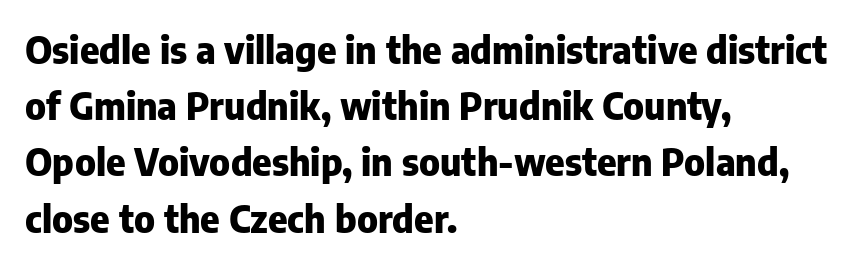
Tall strokes in this sample are plumb rather than angled. Is the block centered? No — it sits flush against the left margin. Note the varied advance widths — an 'i' is clearly narrower than an 'm'. Is this a sans? Yes — the strokes have no serifs. Vertically, the passage feels balanced, rows spaced as you'd expect.
